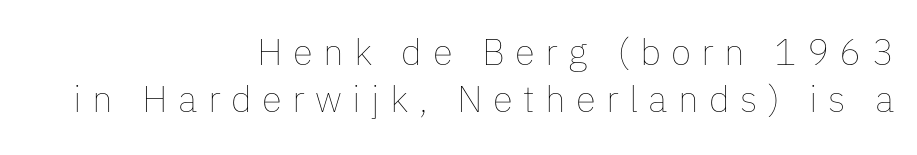
The tracking reads as deliberately expanded to a designer's eye. The strip under each line holds only bare page. Heaviness? Minimal to ordinary, like unemphasized prose. The letters advance in unequal steps, a hallmark of proportional type. One-word summary of the alignment: right. The lettering stays uniformly vertical, giving the passage a roman look.
